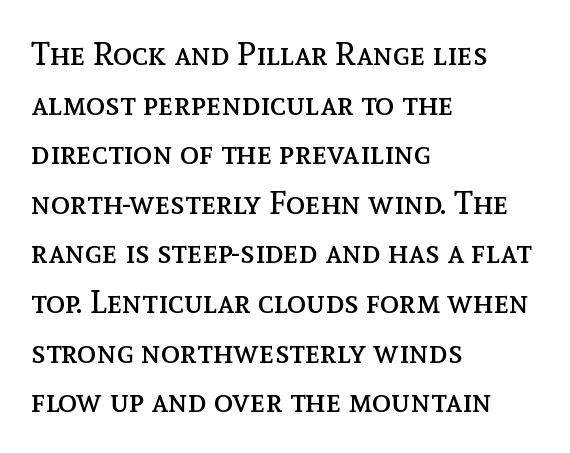
The image shows 32 px regular-weight type, upright; set left-aligned, normal line spacing (1.55x), normal letter spacing, not underlined; a medium x-height.
